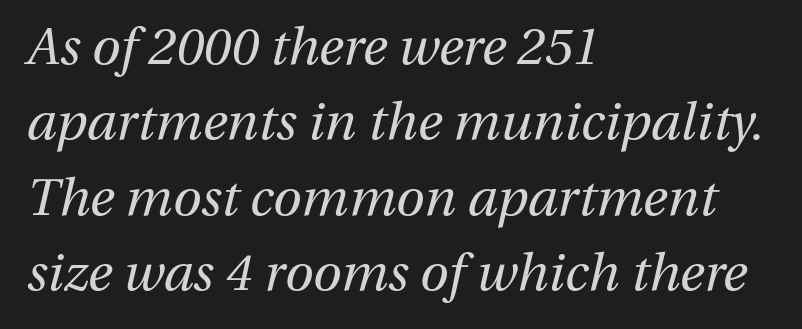
Q: Is the text bold? A: No.
Q: Is the text italic (slanted)? A: Yes, it leans right by about 13 degrees.
Q: Is the text underlined? A: No.
Q: How is the paragraph aligned? A: Left-aligned.
Q: Is the spacing between letters normal or unusually wide? A: Normal.
Q: Is the spacing between lines tight, normal or loose? A: Normal.
Q: Width (condensed, normal, or wide)? A: Normal.
Q: Stroke contrast? A: Medium.
Q: x-height? A: Medium.
Q: Monospaced? A: No.
